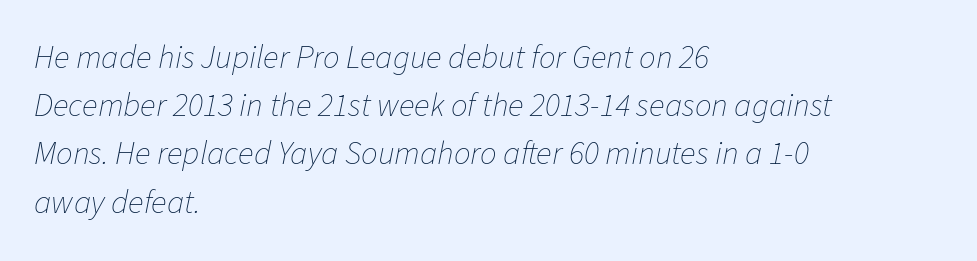
Q: Is the text bold? A: No.
Q: Is the text italic (slanted)? A: Yes, it leans right by about 11 degrees.
Q: Is the text underlined? A: No.
Q: How is the paragraph aligned? A: Left-aligned.
Q: Is the spacing between letters normal or unusually wide? A: Normal.
Q: Is the spacing between lines tight, normal or loose? A: Normal.
Q: Width (condensed, normal, or wide)? A: Normal.
Q: Stroke contrast? A: Low.
Q: x-height? A: Medium.
Q: Monospaced? A: No.
